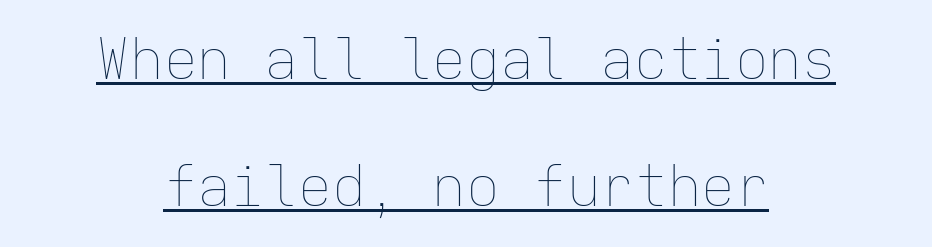
The image shows 56 px thin type, upright, monospaced; set centered, loose line spacing (2.27x), normal letter spacing, underlined; low stroke contrast and a medium x-height.
